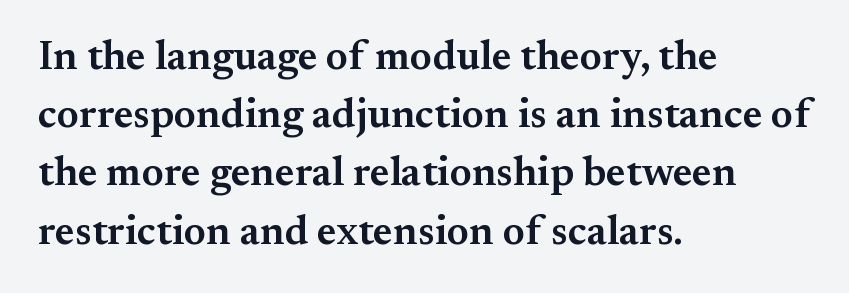
The image shows 41 px semibold serif type, upright; set left-aligned, normal line spacing (1.42x), normal letter spacing, not underlined; medium stroke contrast and a small x-height.
